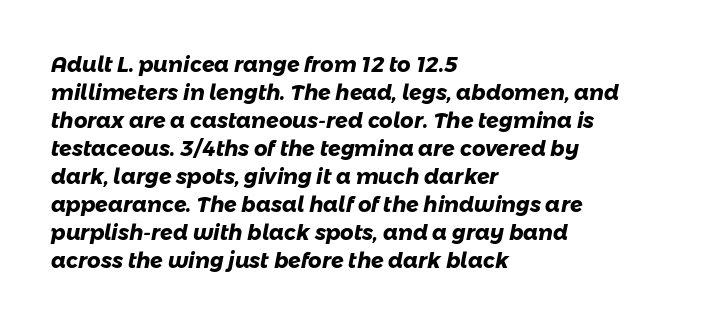
Q: Is the text bold? A: Yes.
Q: Is the text underlined? A: No.
Q: How is the paragraph aligned? A: Left-aligned.
Q: Is the spacing between letters normal or unusually wide? A: Normal.
Q: Is the spacing between lines tight, normal or loose? A: Normal.
